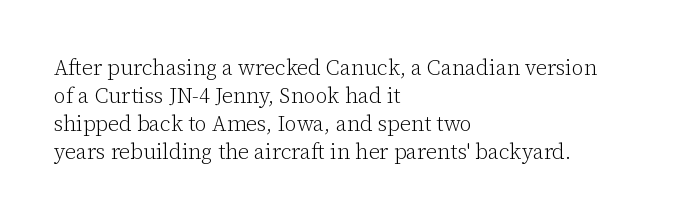
The image shows 21 px text type, upright; set left-aligned, normal line spacing (1.34x), normal letter spacing, not underlined.
